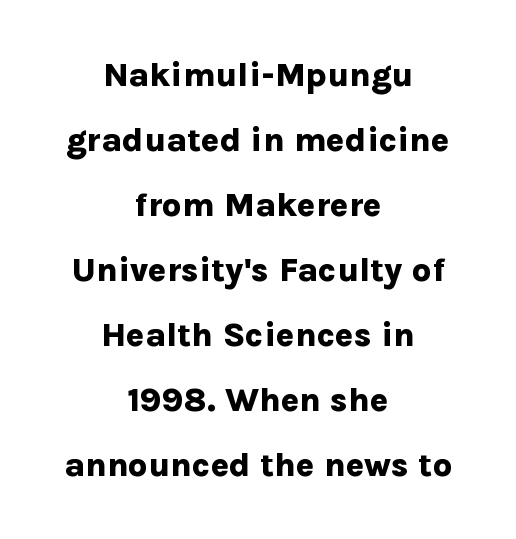
Compared with an ordinary text face, these strokes are far heavier — a full bold. Looks like regular typesetting: each glyph gets only the width it needs. Is there much room between lines? Yes — plenty of vertical air separates them. The letters sit at their default tracking, neither squeezed nor spread. The baseline area is clear.
